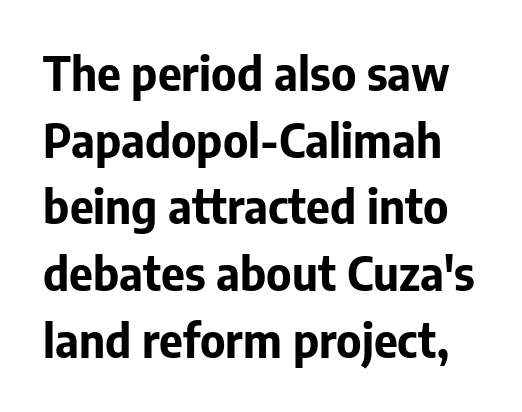
Q: Is the text bold? A: Yes.
Q: Is the text italic (slanted)? A: No, it is upright.
Q: Is the typeface a serif or a sans-serif typeface? A: Sans-serif.
Q: Is the text underlined? A: No.
Q: Is the spacing between letters normal or unusually wide? A: Normal.
Q: Is the spacing between lines tight, normal or loose? A: Normal.
Q: Width (condensed, normal, or wide)? A: Normal.
Q: Stroke contrast? A: Low.
Q: x-height? A: Medium.
Q: Monospaced? A: No.
